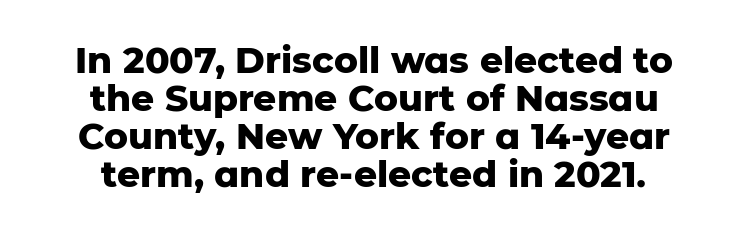
{"serif": "no", "italic": "no", "bold": "yes", "weight": "heavy", "width": "normal", "stroke_contrast": "low", "x_height": "medium", "monospaced": "no", "underline": "no", "align": "center", "line_spacing": "tight", "line_spacing_ratio": 1.06, "letter_spacing": "normal", "letter_spacing_em": 0.0, "glyph_px": 36}
